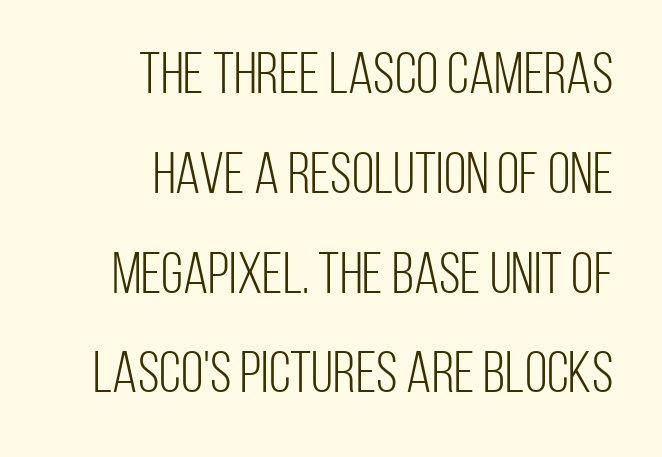
The rendering uses natural spacing where letterforms have individual widths. The space directly below the letters is spotless. The designer went with a sans here, leaving each stem footless. Each word holds together tightly as a unit, with standard inter-letter gaps. Style check: upright.
